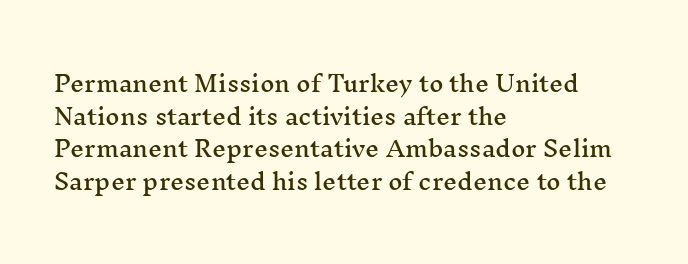
The string is rendered with underlining switched off. Successive baselines arrive at the customary interval. The paragraph shown leans on its left margin. Do the letters lean? They stand straight. The passage shown has conventional tracking throughout.
